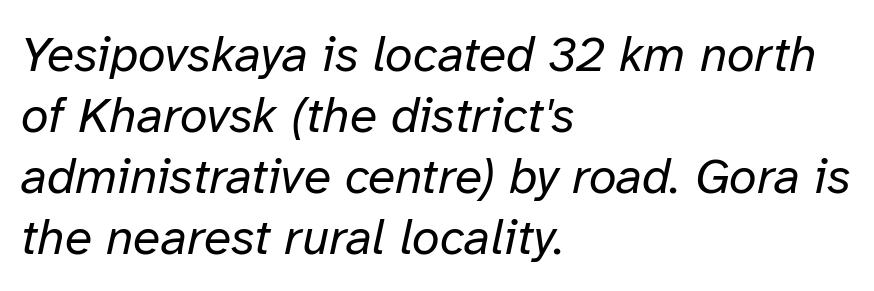
The image shows 50 px regular-weight type, italic (leaning right); set left-aligned, line spacing 1.22x, normal letter spacing, not underlined; low stroke contrast and a medium x-height.
